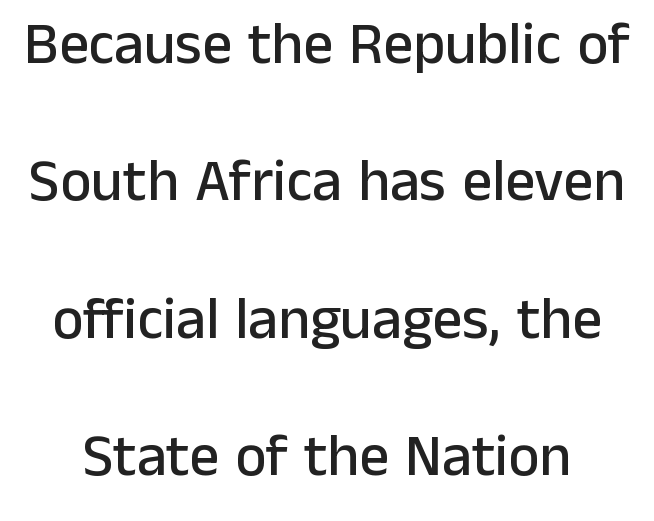
Q: Is the text italic (slanted)? A: No, it is upright.
Q: Is the typeface a serif or a sans-serif typeface? A: Sans-serif.
Q: Is the text underlined? A: No.
Q: Is the spacing between letters normal or unusually wide? A: Normal.
Q: Is the spacing between lines tight, normal or loose? A: Loose.
Q: Width (condensed, normal, or wide)? A: Normal.
Q: Stroke contrast? A: Low.
Q: x-height? A: Medium.
Q: Monospaced? A: No.
